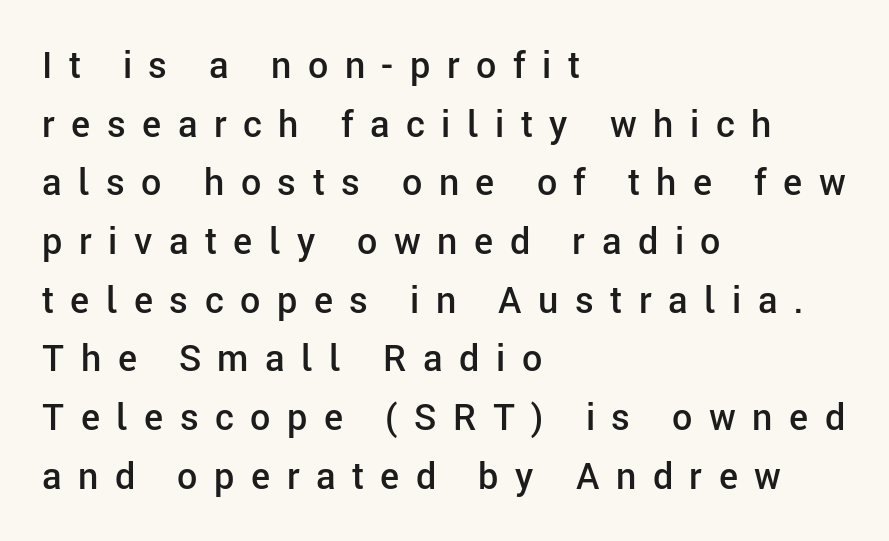
The image shows 36 px semibold sans-serif type, upright; set left-aligned, normal line spacing (1.63x), unusually wide letter spacing (+0.46 em), not underlined; low stroke contrast and a medium x-height.
